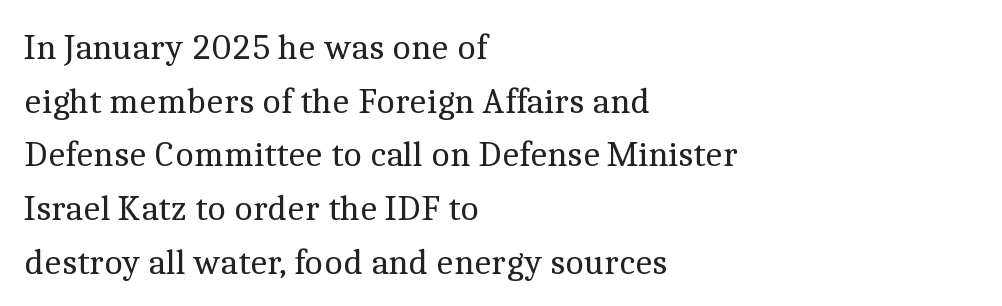
The font is comparable to plain body text, perhaps lighter. One-word summary of the alignment: left. Posture: straight, roman, zero tilt. Letters rest on an invisible, unmarked baseline. This block has exactly the height ordinary leading produces.
